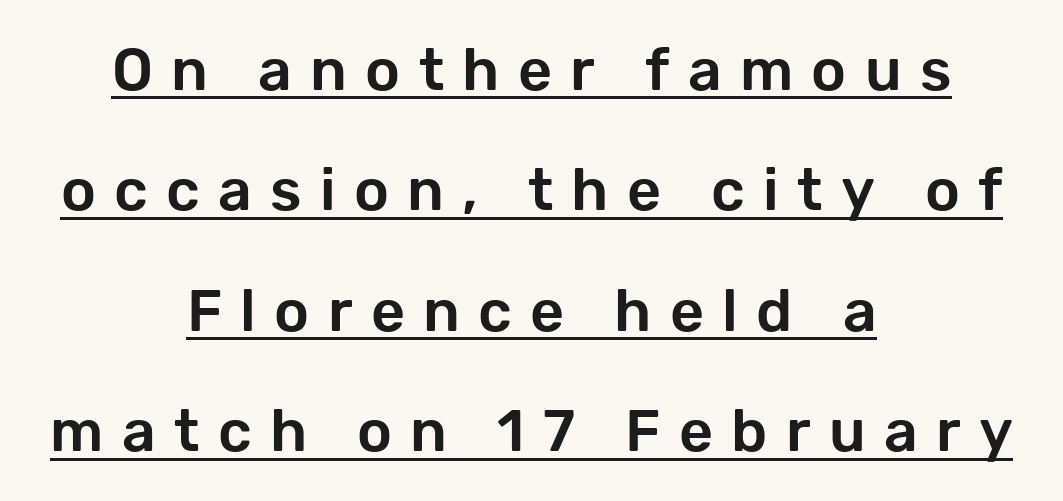
Q: Is the text italic (slanted)? A: No, it is upright.
Q: Is the typeface a serif or a sans-serif typeface? A: Sans-serif.
Q: Is the text underlined? A: Yes.
Q: How is the paragraph aligned? A: Centered.
Q: Is the spacing between letters normal or unusually wide? A: Unusually wide.
Q: Is the spacing between lines tight, normal or loose? A: Loose.
Q: Width (condensed, normal, or wide)? A: Normal.
Q: Stroke contrast? A: Low.
Q: x-height? A: Medium.
Q: Monospaced? A: No.
